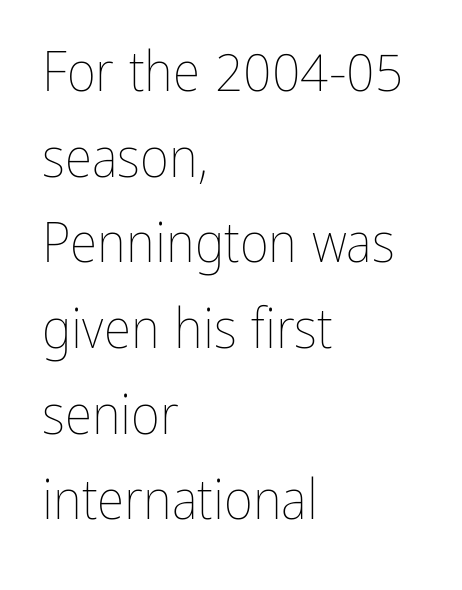
Leading matches the norm, producing a regular column. This sample uses plain, unmodified letter spacing. Looks like regular typesetting: each glyph gets only the width it needs. In terms of posture, this sample is upright. Where is the straight margin? On the left. The baseline area is clear.
